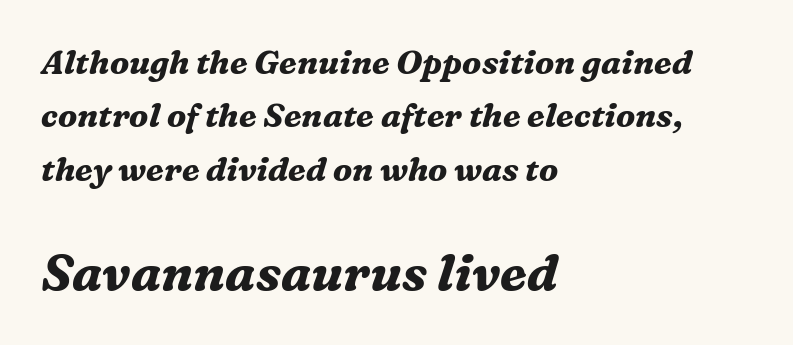
The image shows 50 px bold serif type, italic (leaning right); set left-aligned, normal line spacing (1.62x), normal letter spacing, not underlined; the second (bottom) block is 1.52x larger; medium stroke contrast and a medium x-height.
